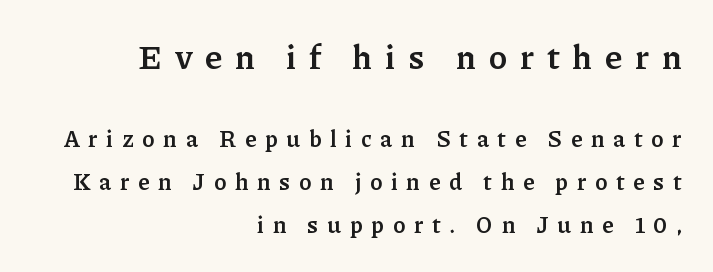
The image shows 34 px semibold serif type, upright; set right-aligned, line spacing 1.86x, unusually wide letter spacing (+0.37 em), not underlined; the first (top) block is 1.48x larger; low stroke contrast and a medium x-height.
